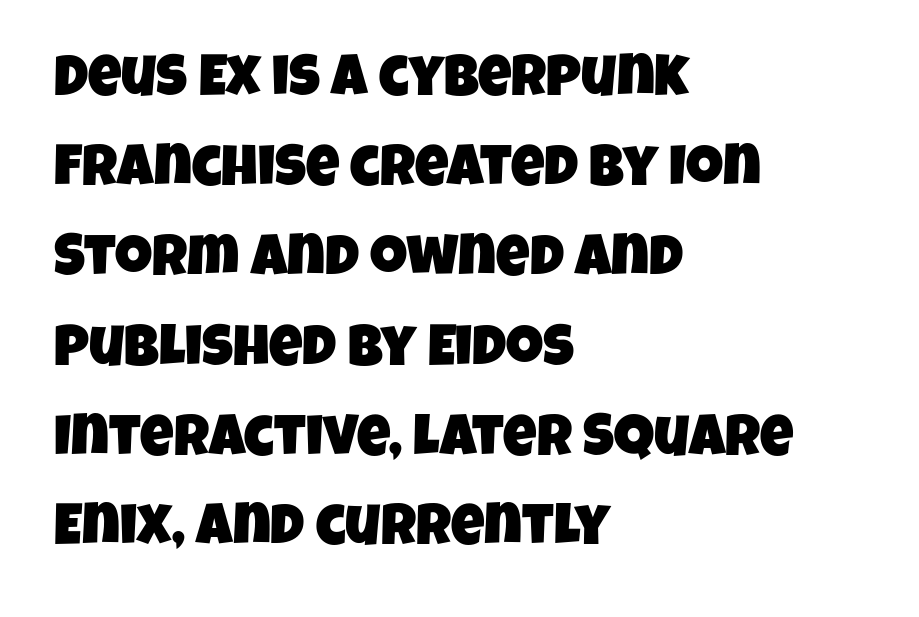
Q: Is the typeface a serif or a sans-serif typeface? A: Sans-serif.
Q: Is the text underlined? A: No.
Q: How is the paragraph aligned? A: Left-aligned.
Q: Is the spacing between letters normal or unusually wide? A: Normal.
Q: Is the spacing between lines tight, normal or loose? A: Normal.
Q: Width (condensed, normal, or wide)? A: Condensed.
Q: Stroke contrast? A: Low.
Q: x-height? A: Large.
Q: Monospaced? A: No.
